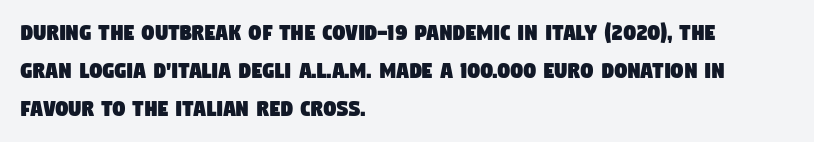
This sample is left-justified, so line endings fall wherever the words run out. Spacing between characters is what you'd get straight out of the box. Is there much room between lines? A standard amount, neither cramped nor airy. Descenders are the only things crossing below the line.
